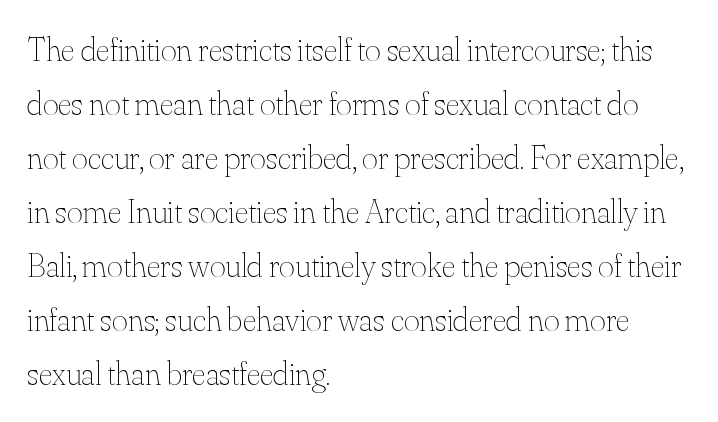
{"italic": "no", "bold": "no", "weight": "thin", "width": "normal", "stroke_contrast": "medium", "x_height": "small", "monospaced": "no", "underline": "no", "align": "left", "line_spacing": "normal", "line_spacing_ratio": 1.59, "letter_spacing": "normal", "letter_spacing_em": 0.0, "glyph_px": 34}
